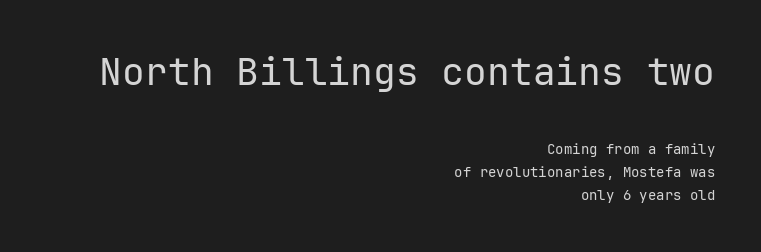
The image shows 38 px regular-weight sans-serif type, upright; set right-aligned, normal line spacing (1.65x), normal letter spacing, not underlined; the first (top) block is 2.71x larger; low stroke contrast and a medium x-height.
